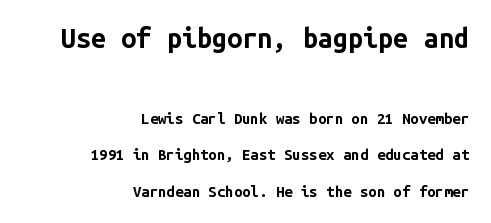
The image shows 27 px bold type, upright; set right-aligned, loose line spacing (2.42x), normal letter spacing, not underlined; the first (top) block is 1.8x larger.
